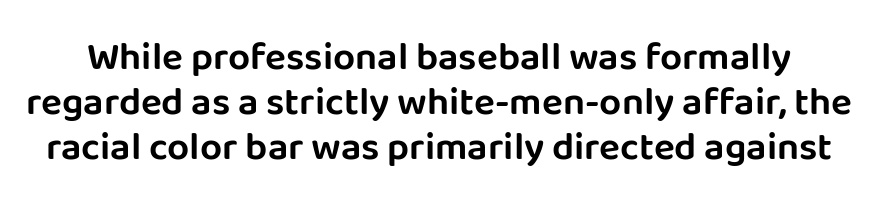
{"serif": "no", "italic": "no", "width": "normal", "stroke_contrast": "low", "x_height": "large", "monospaced": "no", "underline": "no", "line_spacing_ratio": 1.16, "letter_spacing": "normal", "letter_spacing_em": 0.0, "glyph_px": 39}
